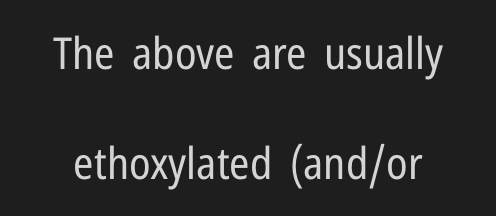
{"serif": "no", "italic": "no", "bold": "no", "weight": "regular", "width": "condensed", "stroke_contrast": "low", "x_height": "medium", "monospaced": "no", "underline": "no", "line_spacing": "loose", "line_spacing_ratio": 2.49, "letter_spacing": "normal", "letter_spacing_em": 0.0, "glyph_px": 44}
